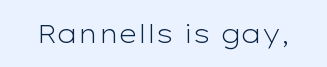
Q: Is the text bold? A: No.
Q: Is the text italic (slanted)? A: No, it is upright.
Q: Is the text underlined? A: No.
Q: Is the spacing between letters normal or unusually wide? A: Normal.
